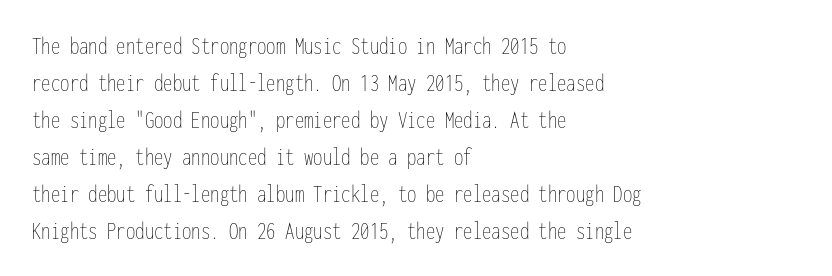
The image shows 25 px text type, upright; set left-aligned, normal line spacing (1.48x), normal letter spacing, not underlined.
